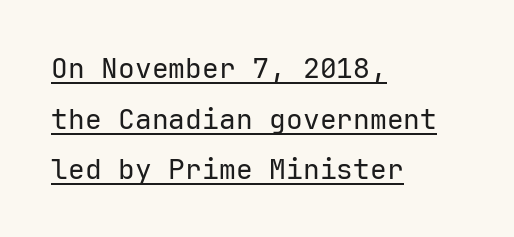
Q: Is the text bold? A: No.
Q: Is the text italic (slanted)? A: No, it is upright.
Q: Is the typeface a serif or a sans-serif typeface? A: Sans-serif.
Q: Is the text underlined? A: Yes.
Q: How is the paragraph aligned? A: Left-aligned.
Q: Is the spacing between letters normal or unusually wide? A: Normal.
Q: Width (condensed, normal, or wide)? A: Normal.
Q: Stroke contrast? A: Low.
Q: x-height? A: Medium.
